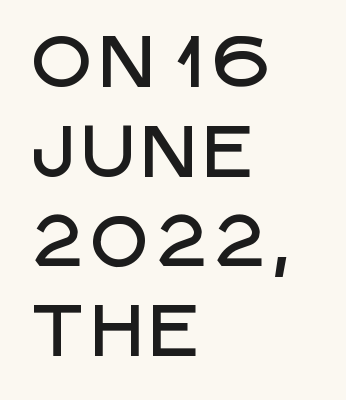
Q: Is the text italic (slanted)? A: No, it is upright.
Q: Is the typeface a serif or a sans-serif typeface? A: Sans-serif.
Q: Is the text underlined? A: No.
Q: How is the paragraph aligned? A: Left-aligned.
Q: Is the spacing between letters normal or unusually wide? A: Normal.
Q: Width (condensed, normal, or wide)? A: Normal.
Q: Stroke contrast? A: Low.
Q: x-height? A: Large.
Q: Monospaced? A: No.
